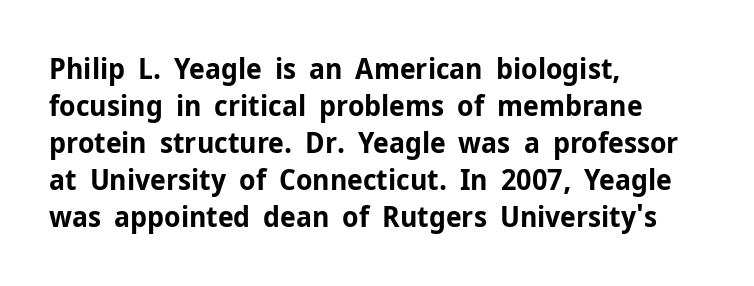
The image shows 29 px bold sans-serif type, upright; set left-aligned, normal line spacing (1.28x), normal letter spacing, not underlined; low stroke contrast and a medium x-height.
